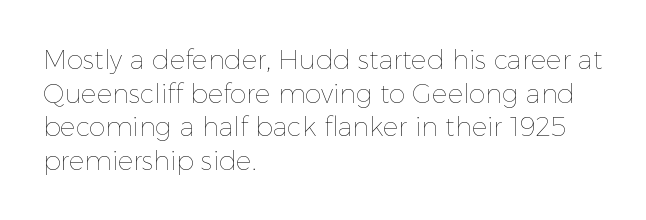
{"italic": "no", "bold": "no", "underline": "no", "align": "left", "line_spacing": "normal", "line_spacing_ratio": 1.29, "letter_spacing": "normal", "letter_spacing_em": 0.0, "glyph_px": 26}
